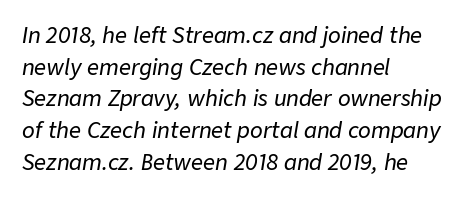
Q: Is the text italic (slanted)? A: Yes, it leans right by about 9 degrees.
Q: Is the text underlined? A: No.
Q: How is the paragraph aligned? A: Left-aligned.
Q: Is the spacing between letters normal or unusually wide? A: Normal.
Q: Is the spacing between lines tight, normal or loose? A: Normal.
